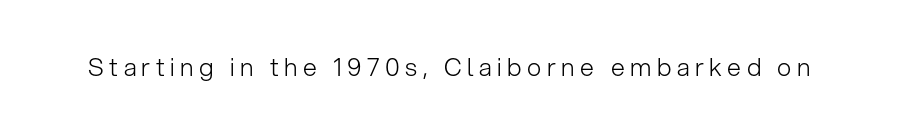
Caption: face not bold, strokes unweighted. Posture: vertical. The letters are spread apart with noticeably loose tracking. The baseline area is clear.
